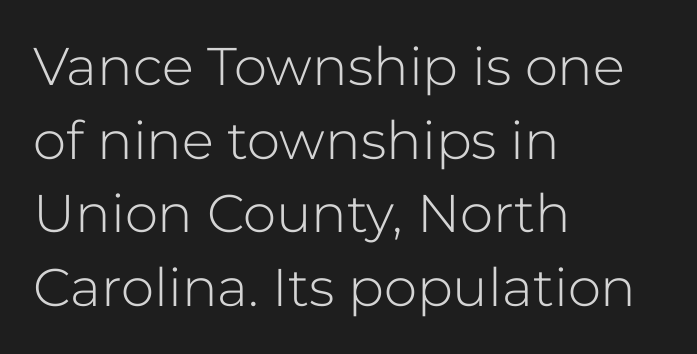
Q: Is the text bold? A: No.
Q: Is the text italic (slanted)? A: No, it is upright.
Q: Is the typeface a serif or a sans-serif typeface? A: Sans-serif.
Q: Is the text underlined? A: No.
Q: How is the paragraph aligned? A: Left-aligned.
Q: Is the spacing between letters normal or unusually wide? A: Normal.
Q: Is the spacing between lines tight, normal or loose? A: Normal.
Q: Width (condensed, normal, or wide)? A: Normal.
Q: Stroke contrast? A: Low.
Q: x-height? A: Medium.
Q: Monospaced? A: No.
